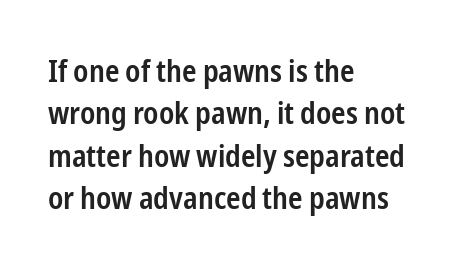
{"serif": "no", "italic": "no", "bold": "semi", "weight": "semibold", "width": "condensed", "stroke_contrast": "low", "x_height": "medium", "monospaced": "no", "underline": "no", "align": "left", "line_spacing": "normal", "line_spacing_ratio": 1.37, "letter_spacing": "normal", "letter_spacing_em": 0.0, "glyph_px": 31}
